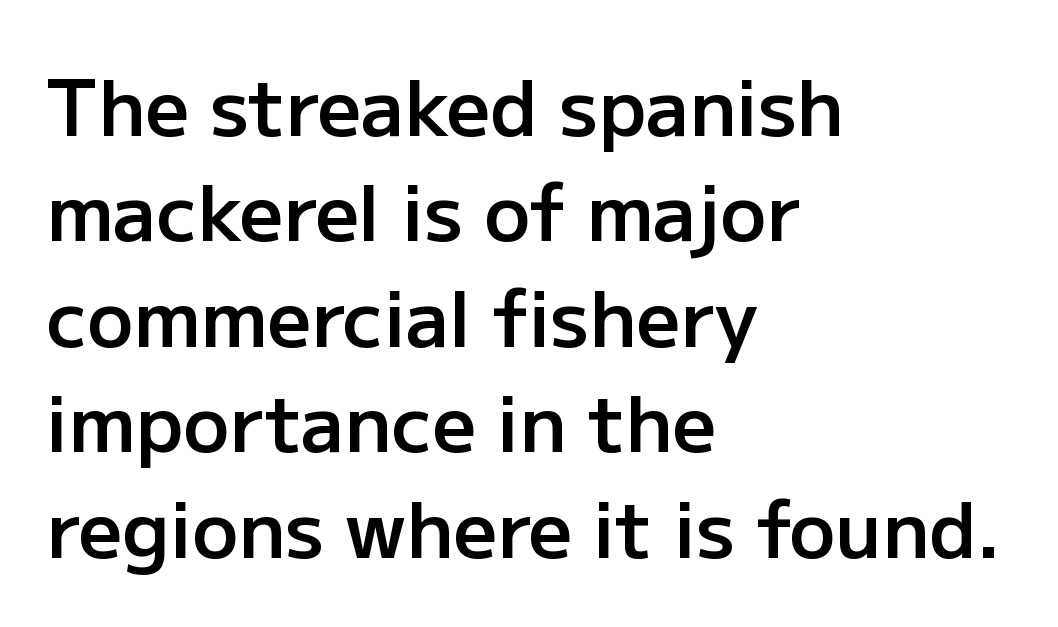
The image shows 77 px semibold sans-serif type, upright; set left-aligned, normal line spacing (1.37x), normal letter spacing, not underlined; low stroke contrast and a medium x-height.
